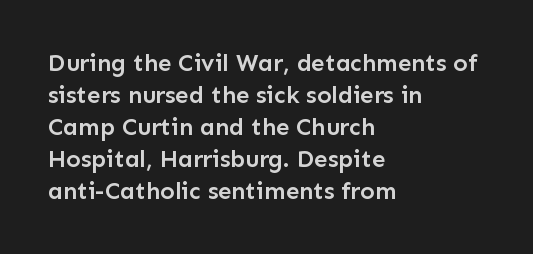
Q: Is the text bold? A: Semi-bold.
Q: Is the text italic (slanted)? A: No, it is upright.
Q: Is the text underlined? A: No.
Q: How is the paragraph aligned? A: Left-aligned.
Q: Is the spacing between letters normal or unusually wide? A: Normal.
Q: Is the spacing between lines tight, normal or loose? A: Normal.
